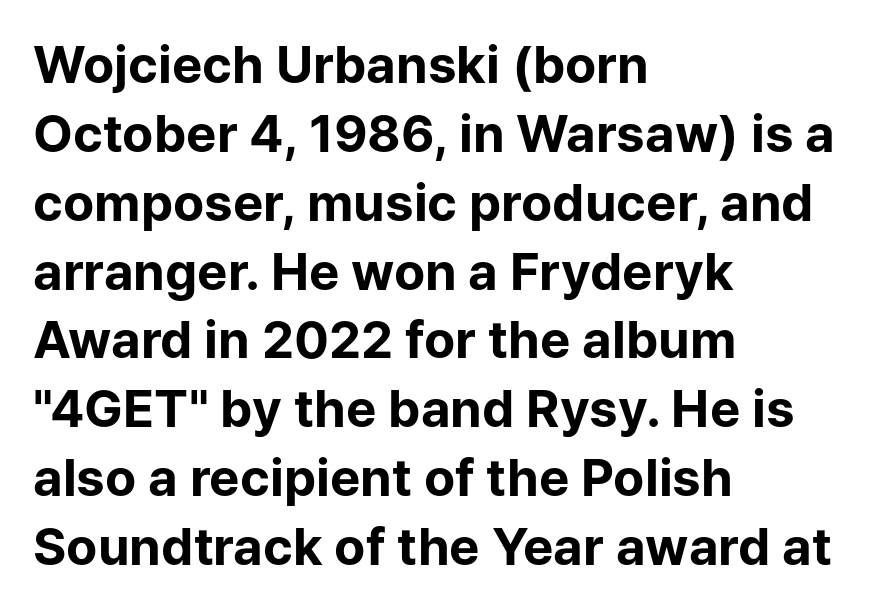
{"serif": "no", "italic": "no", "bold": "yes", "weight": "bold", "width": "normal", "stroke_contrast": "low", "x_height": "medium", "monospaced": "no", "underline": "no", "align": "left", "line_spacing": "normal", "line_spacing_ratio": 1.35, "letter_spacing": "normal", "letter_spacing_em": 0.0, "glyph_px": 51}
